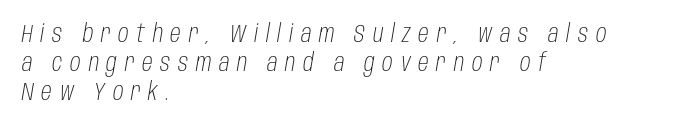
Tracking value appears strongly positive — letters spread wide. The font's italic variant was chosen for this text. The specimen omits any rule beneath the text block's lines. The paragraph has a hard left edge and a soft right edge. The weight tops out at a normal text grade.
